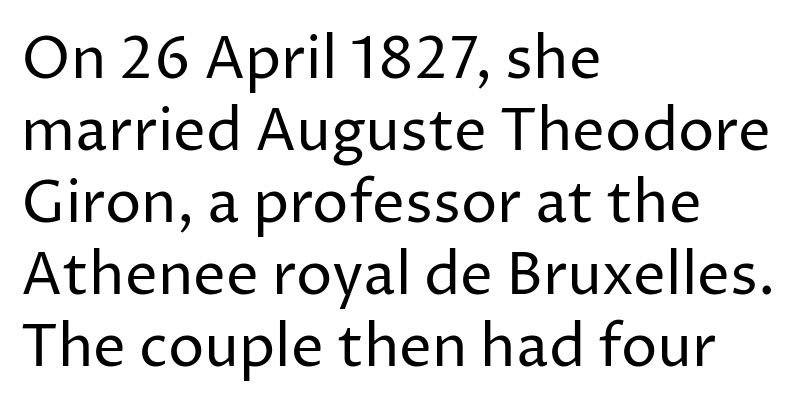
The image shows 58 px regular-weight sans-serif type, upright; set left-aligned, line spacing 1.24x, normal letter spacing, not underlined; low stroke contrast and a medium x-height.
